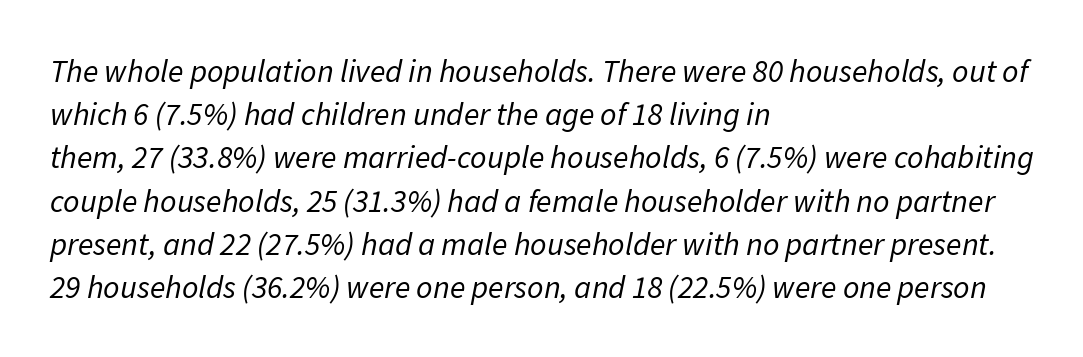
A clean baseline with only descenders dipping below it. Letter spacing: default. Is the type slanted? Yes — the strokes lean at a clear angle. Think of a printed novel: that variable character pitch is what you see here. This rendering uses left alignment, leaving the right contour irregular. The typeface has the unassuming heft of standard copy or less.
